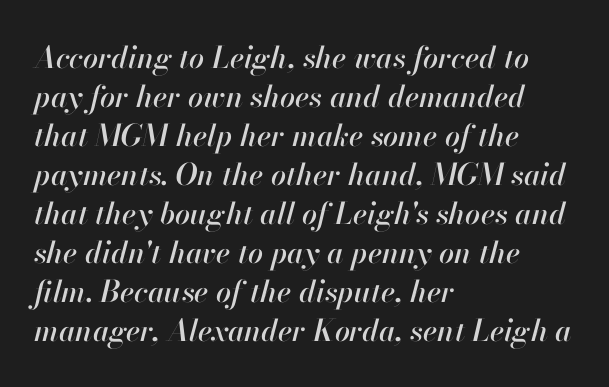
Q: Is the text italic (slanted)? A: Yes, it leans right by about 13 degrees.
Q: Is the text underlined? A: No.
Q: How is the paragraph aligned? A: Left-aligned.
Q: Is the spacing between letters normal or unusually wide? A: Normal.
Q: Is the spacing between lines tight, normal or loose? A: Normal.
Q: Width (condensed, normal, or wide)? A: Normal.
Q: Stroke contrast? A: High.
Q: x-height? A: Small.
Q: Monospaced? A: No.
